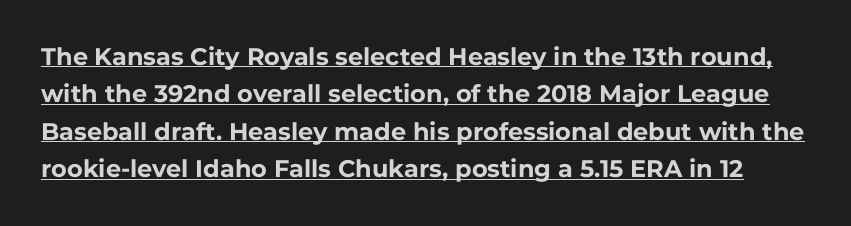
{"italic": "no", "bold": "yes", "underline": "yes", "line_spacing": "normal", "line_spacing_ratio": 1.56, "letter_spacing": "normal", "letter_spacing_em": 0.0, "glyph_px": 24}
